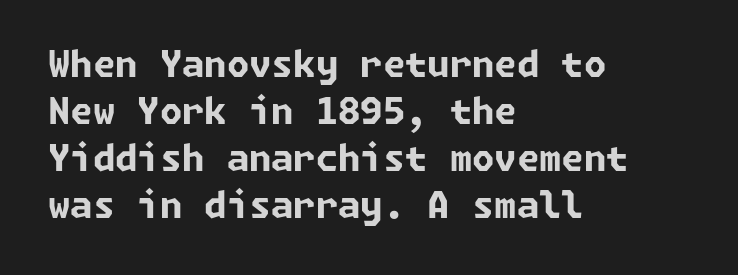
{"serif": "no", "bold": "yes", "weight": "bold", "width": "normal", "stroke_contrast": "low", "x_height": "medium", "underline": "no", "align": "left", "line_spacing": "normal", "line_spacing_ratio": 1.31, "letter_spacing": "normal", "letter_spacing_em": 0.0, "glyph_px": 36}
